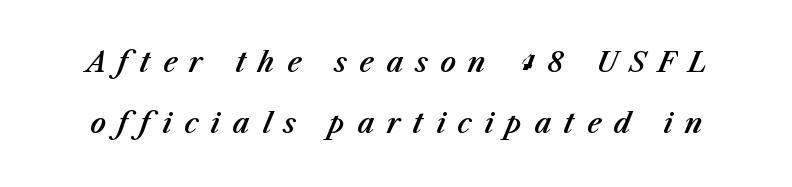
Yep, that's italic — everything's leaning. Whoever set this chose breathing room over compactness in the vertical rhythm. The space directly below the letters is spotless. This rendering widens character spacing well past its baseline value.
